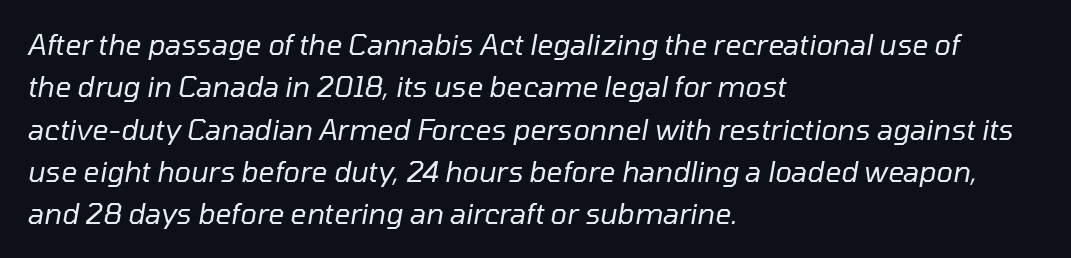
Weight: regular or lighter. A typesetter would call this leading conventional body-copy spacing. Horizontal alignment here is leftward, the default for most running prose. Decoration check: the copy has no underline. Do the characters align in a grid? No, the font is proportional. Is the type slanted? Yes — the strokes lean at a clear angle.
